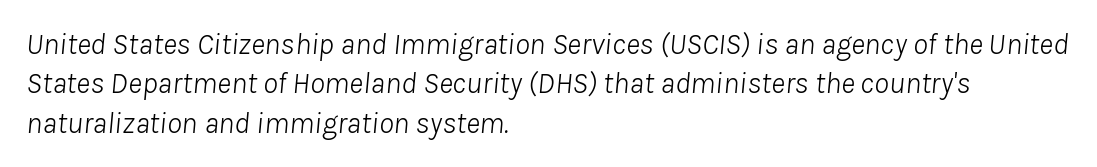
The font sits on the lighter half of the weight spectrum, regular included. A typesetter would call this zero additional tracking. Posture: slanted. Line starts are locked; line ends wander. These lines sit exactly where default settings would place them. Think of a printed novel: that variable character pitch is what you see here.
